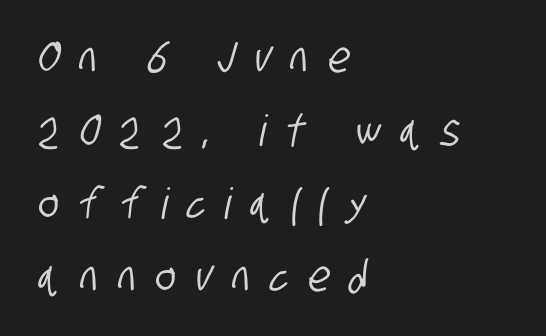
The image shows 43 px condensed sans-serif type; set left-aligned, normal line spacing (1.7x), unusually wide letter spacing (+0.46 em), not underlined; low stroke contrast and a large x-height.
